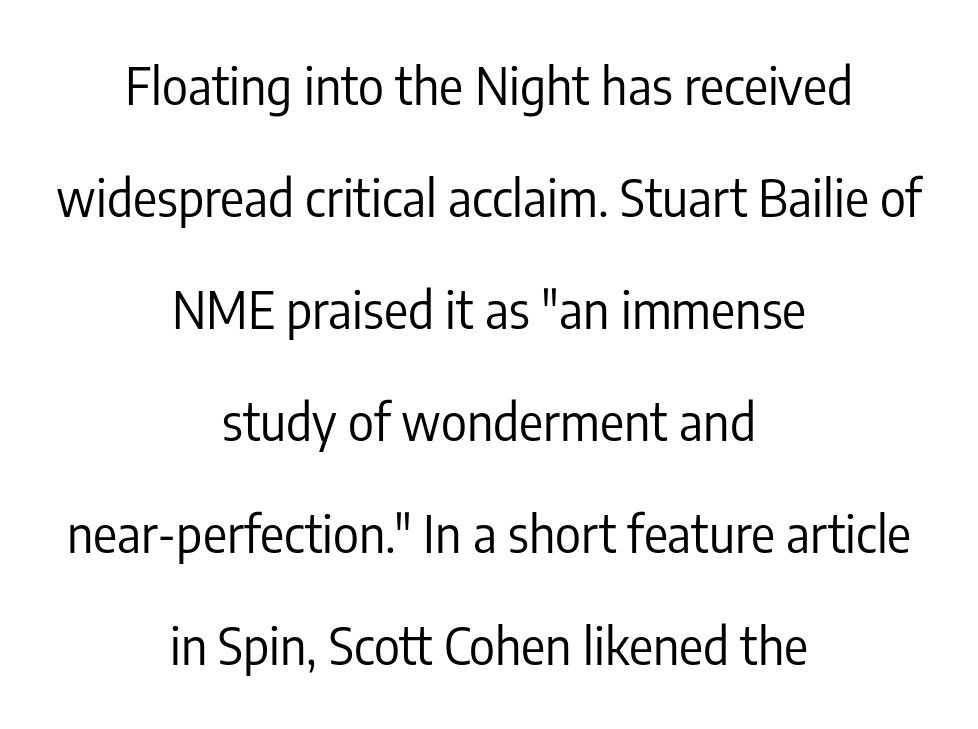
Q: Is the text bold? A: No.
Q: Is the text italic (slanted)? A: No, it is upright.
Q: Is the typeface a serif or a sans-serif typeface? A: Sans-serif.
Q: Is the text underlined? A: No.
Q: How is the paragraph aligned? A: Centered.
Q: Is the spacing between letters normal or unusually wide? A: Normal.
Q: Is the spacing between lines tight, normal or loose? A: Loose.
Q: Width (condensed, normal, or wide)? A: Condensed.
Q: Stroke contrast? A: Low.
Q: x-height? A: Medium.
Q: Monospaced? A: No.
